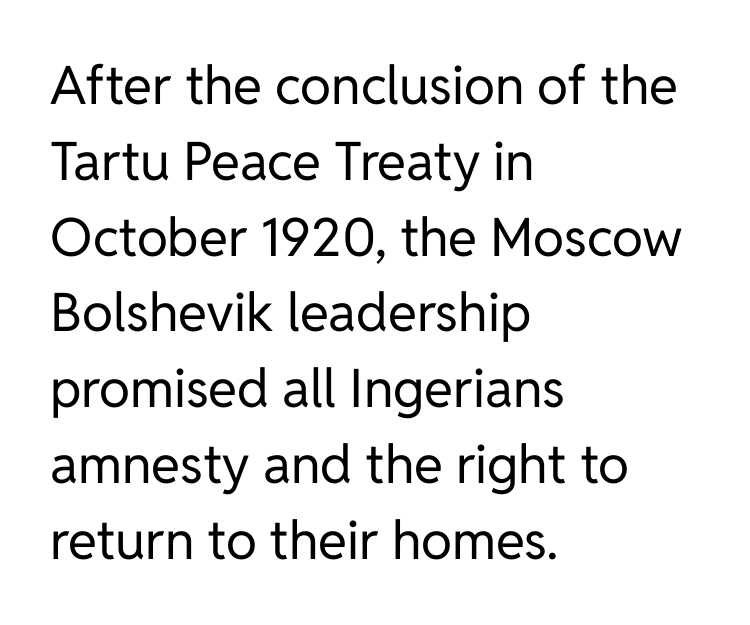
The image shows 53 px regular-weight sans-serif type, upright; set left-aligned, normal line spacing (1.43x), normal letter spacing, not underlined; low stroke contrast and a medium x-height.
